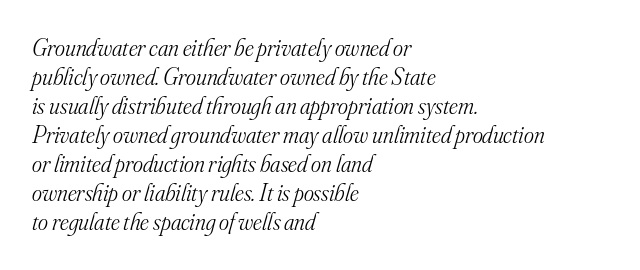
The image shows 24 px text type, italic (leaning right); set left-aligned, line spacing 1.21x, normal letter spacing, not underlined.
